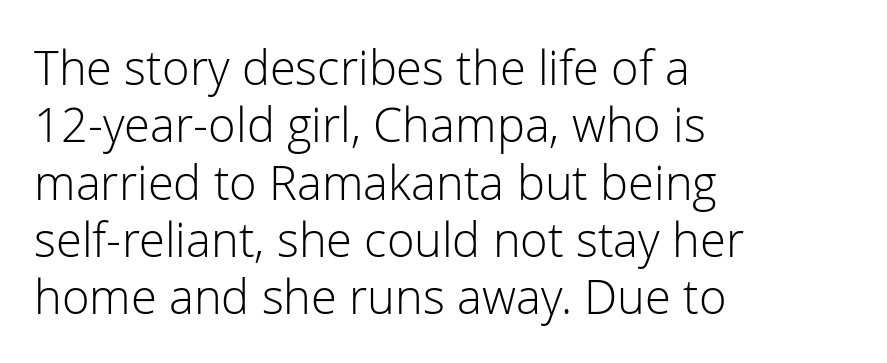
The image shows 47 px light sans-serif type, upright; set left-aligned, line spacing 1.22x, normal letter spacing, not underlined; low stroke contrast and a medium x-height.
